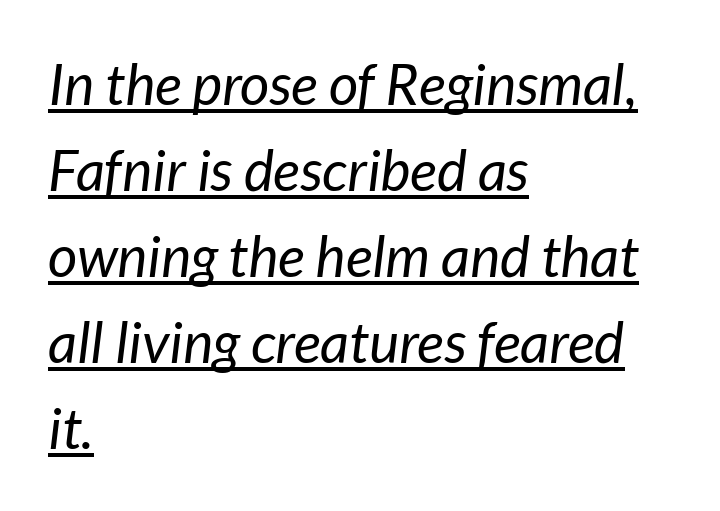
The image shows 57 px regular-weight type, italic (leaning right); set left-aligned, normal line spacing (1.51x), normal letter spacing, underlined; low stroke contrast and a medium x-height.
